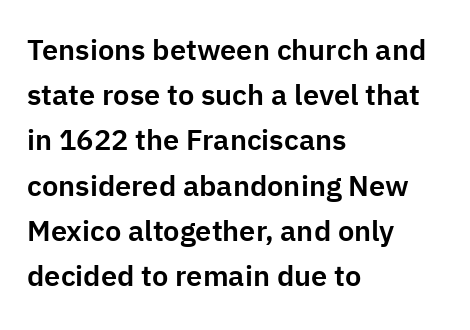
The image shows 29 px sans-serif type, upright; set left-aligned, normal line spacing (1.56x), normal letter spacing, not underlined; low stroke contrast and a medium x-height.
